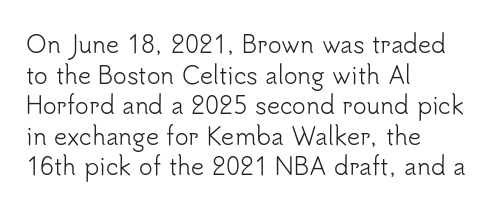
Vertical spacing — default. The text block is weighted toward the left margin, trailing off unevenly rightward. The baseline area is clear. These lines keep a tight, regular rhythm from letter to letter. No extra ink here — the face is not bold.
